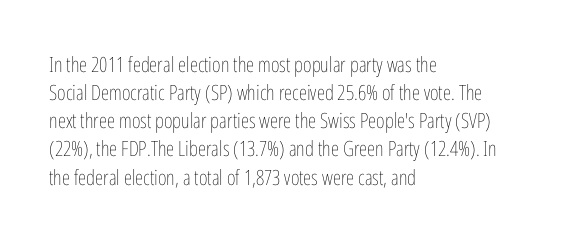
Q: Is the text bold? A: No.
Q: Is the text italic (slanted)? A: No, it is upright.
Q: Is the text underlined? A: No.
Q: How is the paragraph aligned? A: Left-aligned.
Q: Is the spacing between letters normal or unusually wide? A: Normal.
Q: Is the spacing between lines tight, normal or loose? A: Normal.
